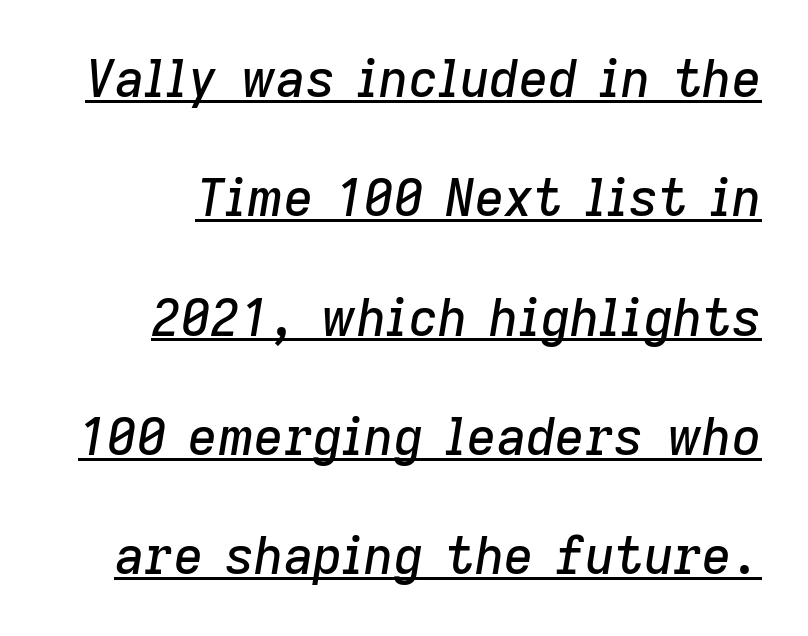
Q: Is the text italic (slanted)? A: Yes, it leans right by about 9 degrees.
Q: Is the text underlined? A: Yes.
Q: Is the spacing between letters normal or unusually wide? A: Normal.
Q: Is the spacing between lines tight, normal or loose? A: Loose.
Q: Width (condensed, normal, or wide)? A: Normal.
Q: Stroke contrast? A: Low.
Q: x-height? A: Medium.
Q: Monospaced? A: No.
